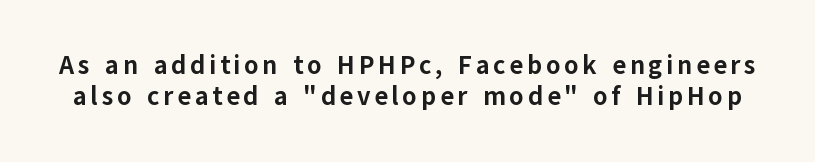
The image shows 26 px bold type, upright; set line spacing 1.19x, not underlined.
